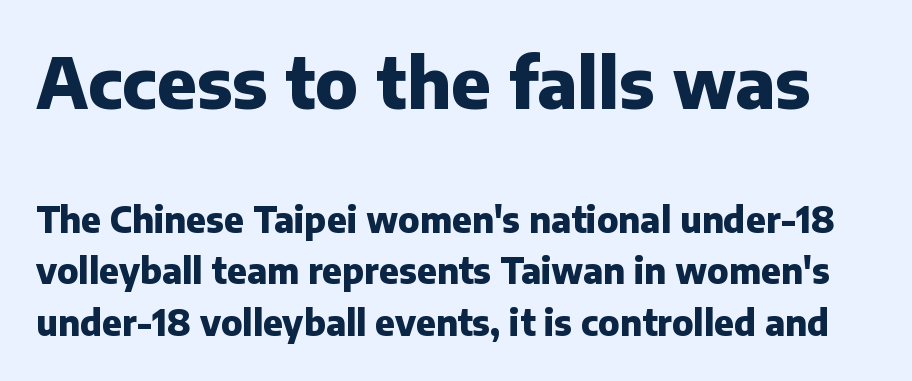
{"serif": "no", "italic": "no", "bold": "yes", "weight": "heavy", "width": "normal", "stroke_contrast": "low", "x_height": "medium", "monospaced": "no", "underline": "no", "line_spacing": "normal", "line_spacing_ratio": 1.48, "letter_spacing": "normal", "letter_spacing_em": 0.0, "larger_block": "first", "size_ratio": 2.0, "glyph_px": 70}
